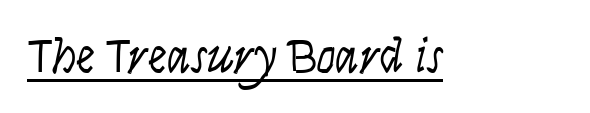
Vertical stems look standard width or narrower in stroke. Compared with ordinary roman type, these characters are visibly tilted. Is this a fixed-width face? No — the glyphs have proportional, varying widths. Caption: lettering with a line underneath.
